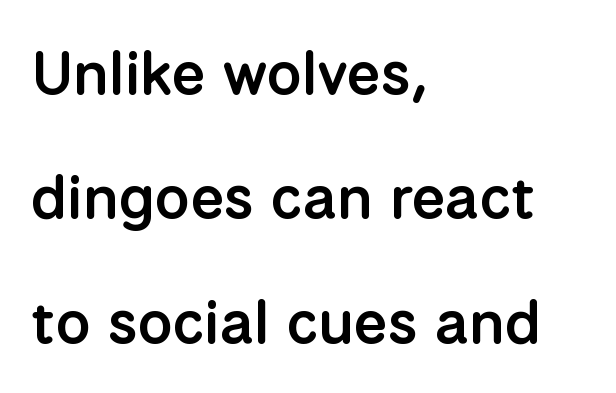
The image shows 61 px semibold sans-serif type, upright; set left-aligned, loose line spacing (2.04x), normal letter spacing, not underlined; low stroke contrast and a medium x-height.
